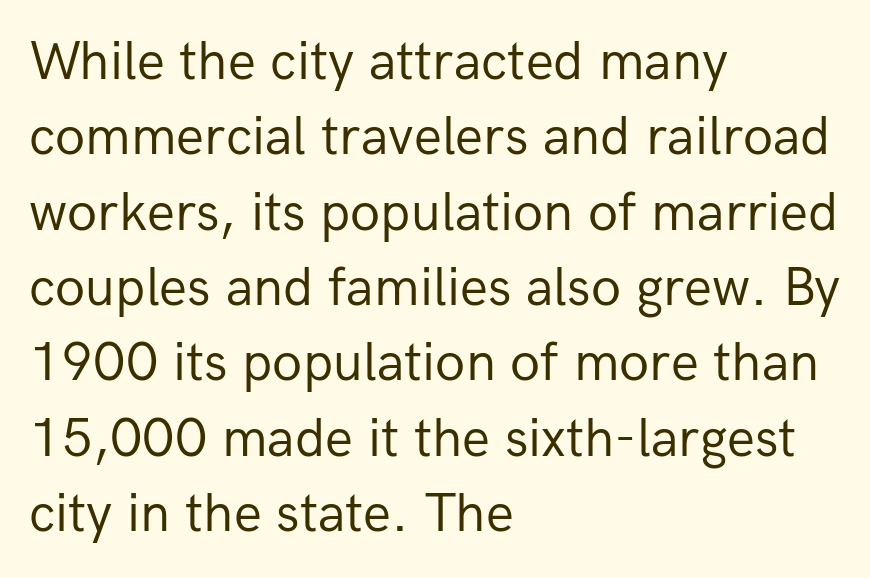
The string is rendered with underlining switched off. The characters display no serif detailing; their extremities are plain. Words appear dense and cohesive because spacing is normal. How would I describe the line gaps? Plain and ordinary.
